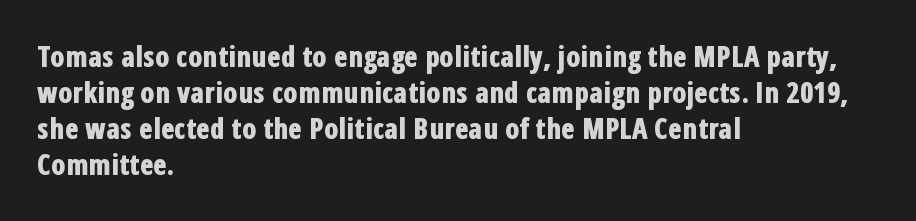
The image shows 28 px bold, condensed sans-serif type, upright; set left-aligned, normal line spacing (1.28x), normal letter spacing, not underlined; low stroke contrast and a medium x-height.
